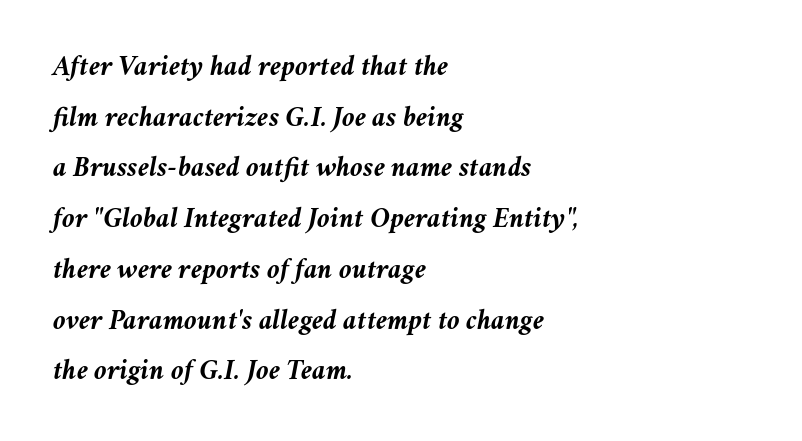
{"italic": "yes", "lean": "right", "slant_degrees": 11, "bold": "yes", "weight": "semibold", "width": "normal", "stroke_contrast": "medium", "x_height": "medium", "monospaced": "no", "underline": "no", "align": "left", "line_spacing_ratio": 1.75, "letter_spacing": "normal", "letter_spacing_em": 0.0, "glyph_px": 29}
